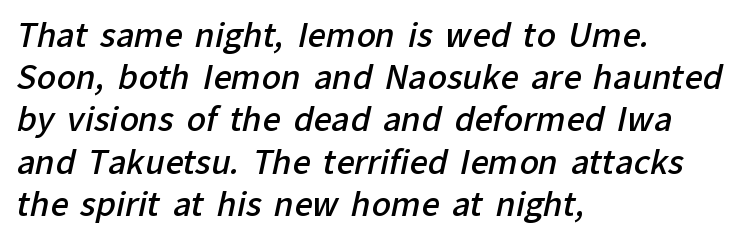
The image shows 32 px semibold sans-serif type; set left-aligned, normal line spacing (1.32x), normal letter spacing, not underlined; low stroke contrast and a medium x-height.
